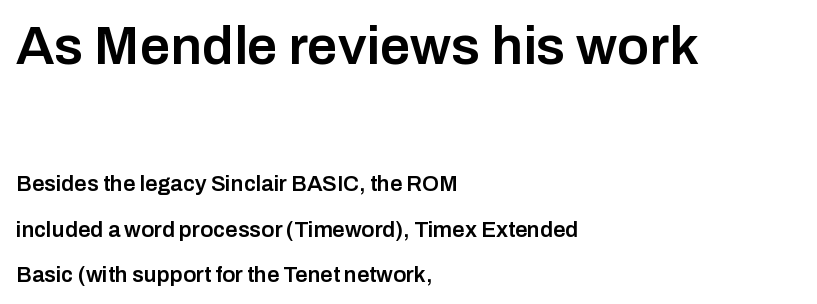
The image shows 54 px semibold sans-serif type, upright; set left-aligned, loose line spacing (2.07x), normal letter spacing, not underlined; the first (top) block is 2.45x larger; low stroke contrast and a medium x-height.
